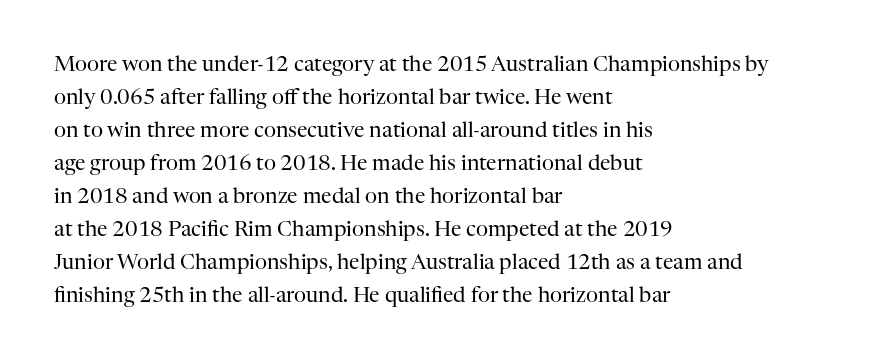
The image shows 21 px text type, upright; set left-aligned, normal line spacing (1.57x), normal letter spacing, not underlined.
